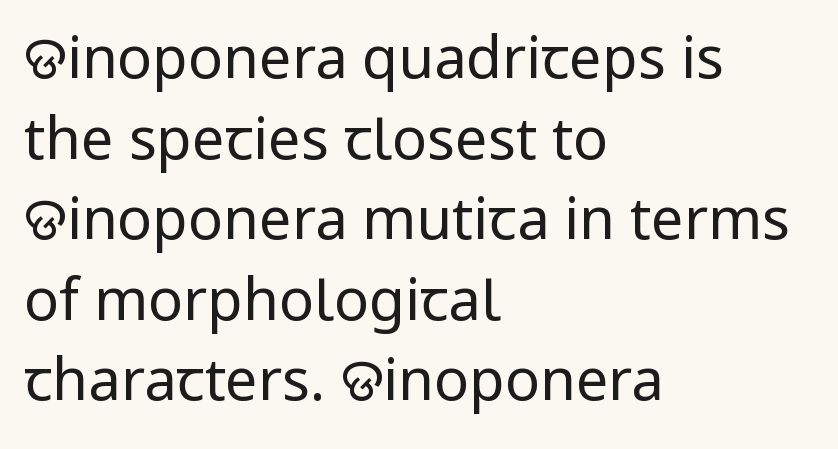
Q: Is the text bold? A: No.
Q: Is the text italic (slanted)? A: No, it is upright.
Q: Is the typeface a serif or a sans-serif typeface? A: Sans-serif.
Q: Is the text underlined? A: No.
Q: How is the paragraph aligned? A: Left-aligned.
Q: Is the spacing between letters normal or unusually wide? A: Normal.
Q: Is the spacing between lines tight, normal or loose? A: Normal.
Q: Width (condensed, normal, or wide)? A: Normal.
Q: Stroke contrast? A: Low.
Q: x-height? A: Medium.
Q: Monospaced? A: No.
